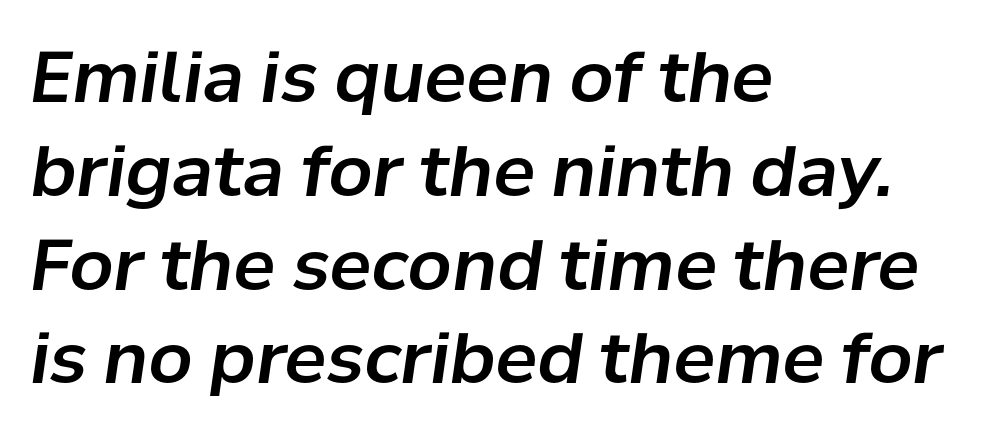
The image shows 70 px text type, italic (leaning right); set left-aligned, normal line spacing (1.34x), normal letter spacing, not underlined; low stroke contrast and a medium x-height.
